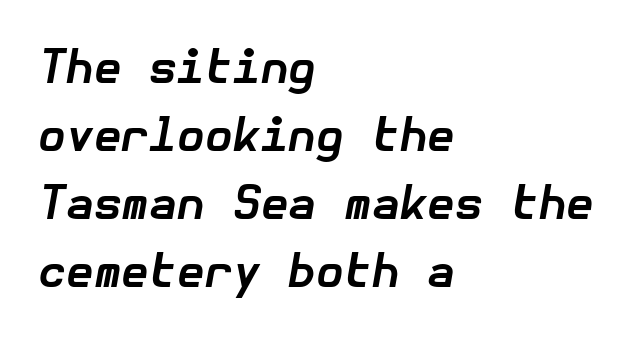
Q: Is the text bold? A: Yes.
Q: Is the text italic (slanted)? A: Yes, it leans right by about 10 degrees.
Q: Is the text underlined? A: No.
Q: How is the paragraph aligned? A: Left-aligned.
Q: Is the spacing between letters normal or unusually wide? A: Normal.
Q: Is the spacing between lines tight, normal or loose? A: Normal.
Q: Width (condensed, normal, or wide)? A: Normal.
Q: Stroke contrast? A: Low.
Q: x-height? A: Medium.
